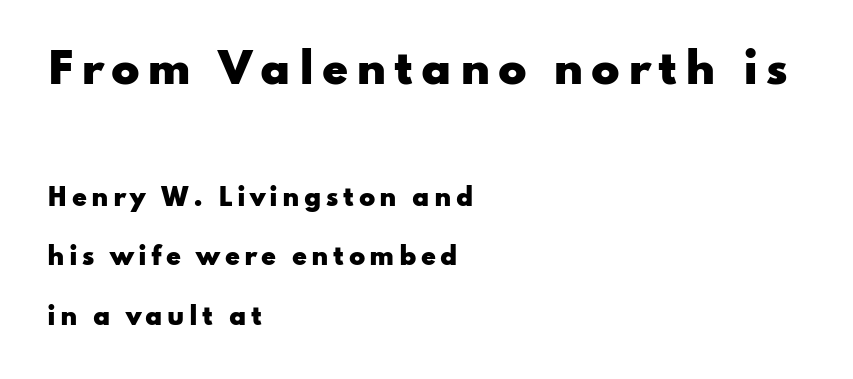
Caption: bold face, heavy strokes. If you squint, the top block still reads clearly — it's the larger of the two. The setting favours the left margin, as ordinary paragraphs usually do. Stroke terminals: plain, sans-serif. This sample has the flowing, uneven cadence of proportional lettering. The specimen omits any rule beneath the text block's lines.
